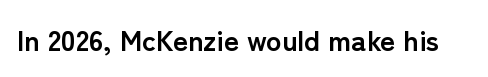
Q: Is the text bold? A: Yes.
Q: Is the text italic (slanted)? A: No, it is upright.
Q: Is the typeface a serif or a sans-serif typeface? A: Sans-serif.
Q: Is the text underlined? A: No.
Q: Is the spacing between letters normal or unusually wide? A: Normal.
Q: Width (condensed, normal, or wide)? A: Normal.
Q: Stroke contrast? A: Low.
Q: x-height? A: Medium.
Q: Monospaced? A: No.
